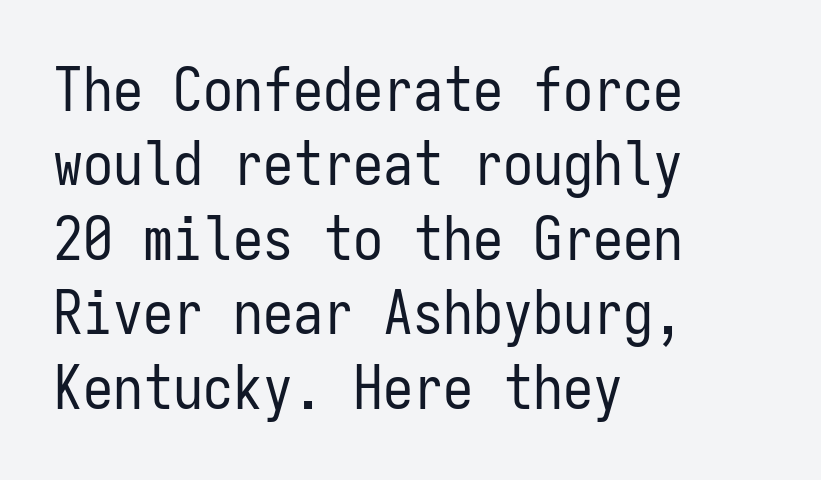
{"serif": "no", "italic": "no", "bold": "no", "weight": "regular", "width": "condensed", "stroke_contrast": "low", "x_height": "medium", "monospaced": "yes", "underline": "no", "align": "left", "line_spacing_ratio": 1.24, "letter_spacing": "normal", "letter_spacing_em": 0.0, "glyph_px": 60}
